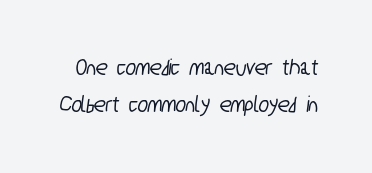
{"underline": "no", "line_spacing": "normal", "line_spacing_ratio": 1.55, "letter_spacing": "normal", "letter_spacing_em": 0.0, "glyph_px": 24}
